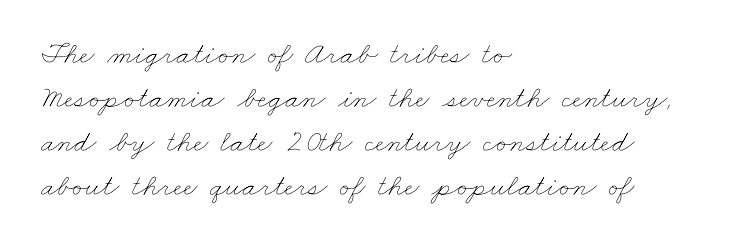
{"bold": "no", "weight": "thin", "width": "wide", "stroke_contrast": "low", "x_height": "small", "monospaced": "no", "underline": "no", "align": "left", "line_spacing": "normal", "line_spacing_ratio": 1.42, "letter_spacing": "normal", "letter_spacing_em": 0.0, "glyph_px": 31}
